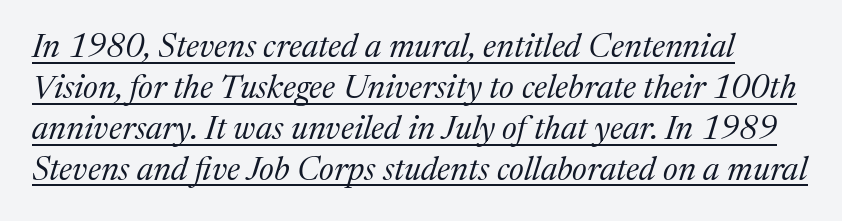
Q: Is the text bold? A: No.
Q: Is the text italic (slanted)? A: Yes, it leans right by about 17 degrees.
Q: Is the typeface a serif or a sans-serif typeface? A: Serif.
Q: Is the text underlined? A: Yes.
Q: Is the spacing between letters normal or unusually wide? A: Normal.
Q: Width (condensed, normal, or wide)? A: Normal.
Q: Stroke contrast? A: Medium.
Q: x-height? A: Medium.
Q: Monospaced? A: No.
